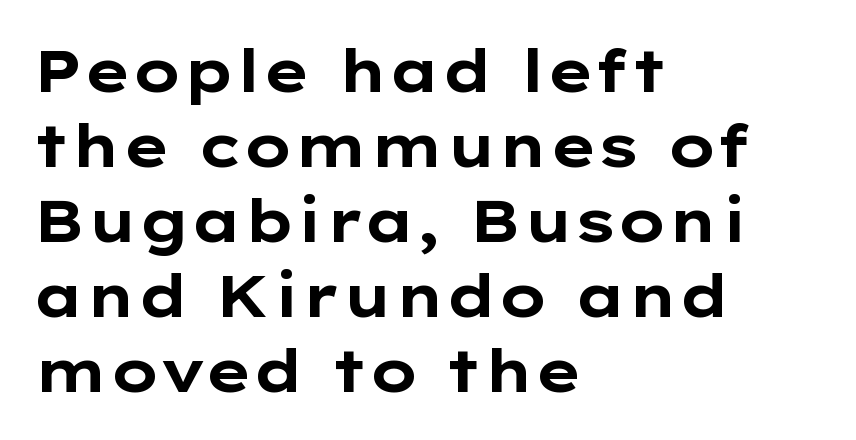
{"serif": "no", "italic": "no", "bold": "yes", "weight": "bold", "width": "wide", "stroke_contrast": "low", "x_height": "medium", "monospaced": "no", "underline": "no", "align": "left", "line_spacing": "normal", "line_spacing_ratio": 1.27, "letter_spacing": "normal", "letter_spacing_em": 0.0, "glyph_px": 59}
